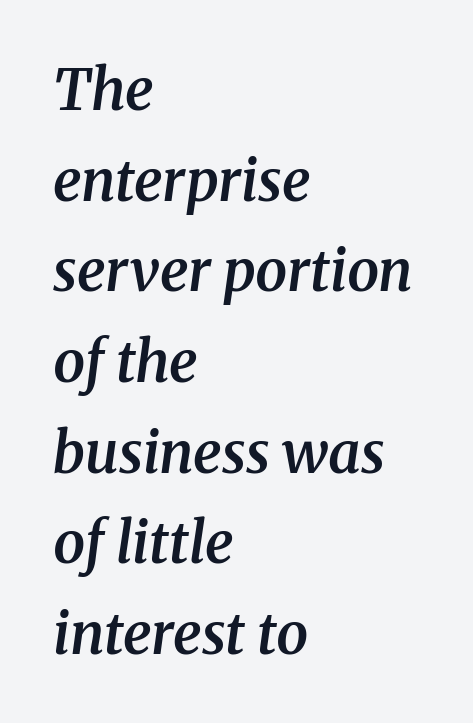
The image shows 57 px semibold serif type, italic (leaning right); set left-aligned, normal line spacing (1.59x), normal letter spacing, not underlined; medium stroke contrast and a medium x-height.
